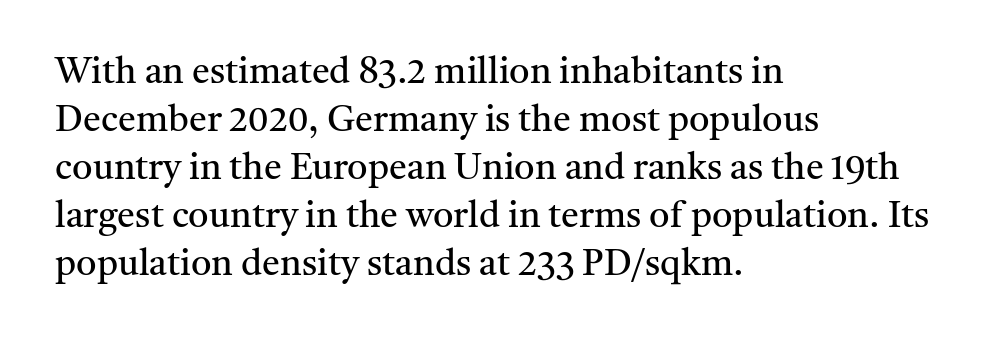
{"serif": "yes", "italic": "no", "bold": "no", "weight": "regular", "width": "normal", "stroke_contrast": "medium", "x_height": "medium", "monospaced": "no", "underline": "no", "align": "left", "line_spacing": "normal", "line_spacing_ratio": 1.33, "letter_spacing": "normal", "letter_spacing_em": 0.0, "glyph_px": 36}
